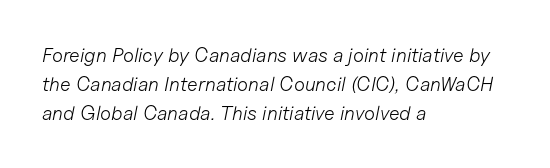
Q: Is the text bold? A: No.
Q: Is the text italic (slanted)? A: Yes, it leans right by about 11 degrees.
Q: Is the text underlined? A: No.
Q: How is the paragraph aligned? A: Left-aligned.
Q: Is the spacing between letters normal or unusually wide? A: Normal.
Q: Is the spacing between lines tight, normal or loose? A: Normal.
